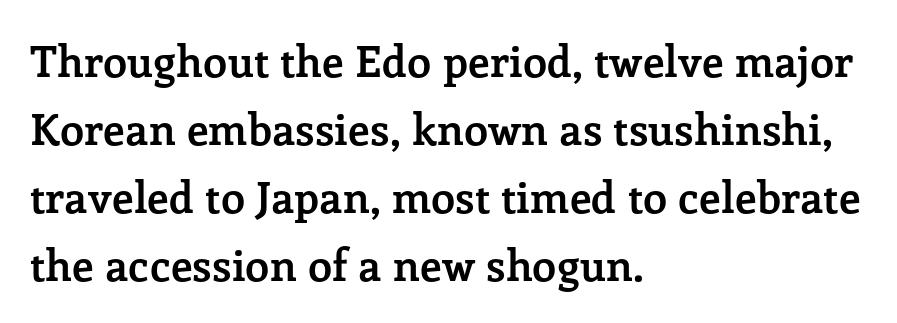
The image shows 43 px semibold serif type, upright; set left-aligned, normal line spacing (1.58x), normal letter spacing, not underlined; low stroke contrast and a medium x-height.
